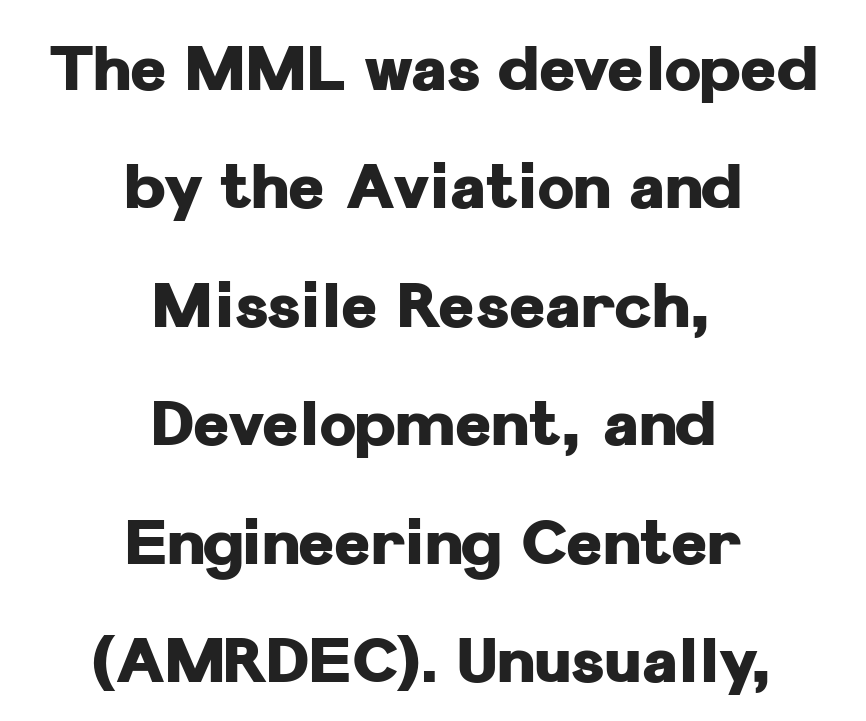
The image shows 62 px heavy sans-serif type, upright; set centered, loose line spacing (1.91x), normal letter spacing, not underlined; low stroke contrast and a medium x-height.
